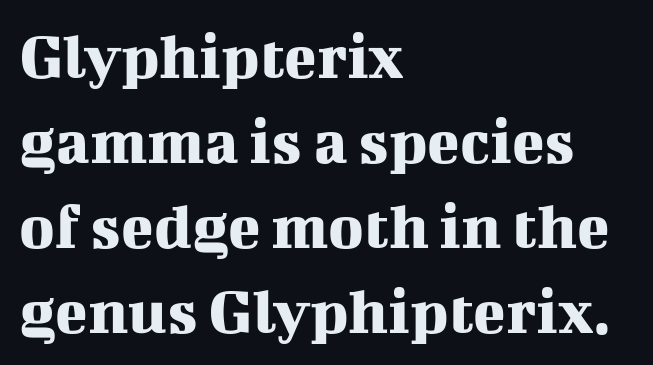
The image shows 67 px serif type, upright; set left-aligned, normal line spacing (1.27x), normal letter spacing, not underlined; medium stroke contrast and a medium x-height.
